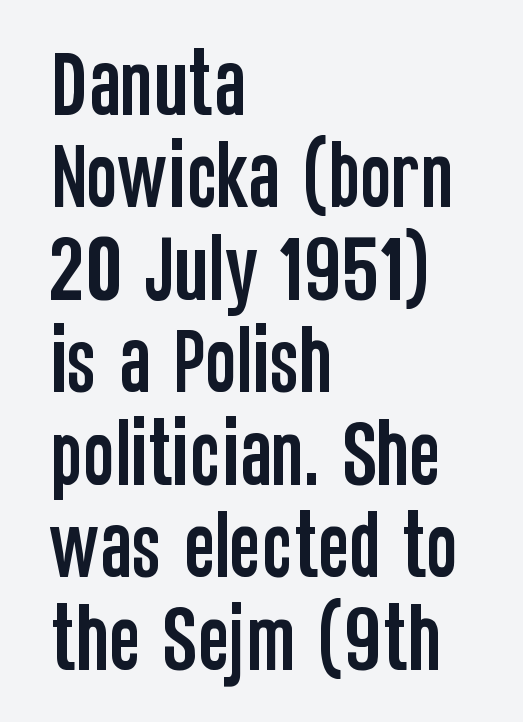
{"serif": "no", "italic": "no", "width": "condensed", "stroke_contrast": "low", "x_height": "large", "monospaced": "no", "underline": "no", "align": "left", "line_spacing": "normal", "line_spacing_ratio": 1.25, "letter_spacing": "normal", "letter_spacing_em": 0.0, "glyph_px": 74}
